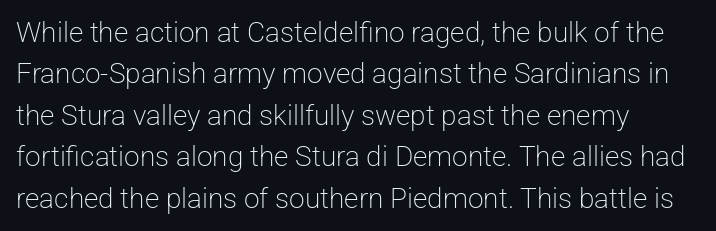
{"serif": "no", "italic": "no", "bold": "no", "weight": "light", "width": "normal", "stroke_contrast": "low", "x_height": "medium", "monospaced": "no", "underline": "no", "align": "left", "line_spacing": "normal", "line_spacing_ratio": 1.48, "letter_spacing": "normal", "letter_spacing_em": 0.0, "glyph_px": 28}
